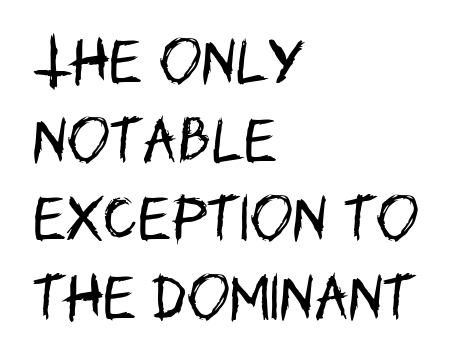
The strokes carry an ordinary text weight at most. Letterform terminals end flat and unadorned throughout the passage. Students, observe: this is what conventionally led text looks like. Letters rest on an invisible, unmarked baseline. Layout note: lines flush left. The letters advance in unequal steps, a hallmark of proportional type.
